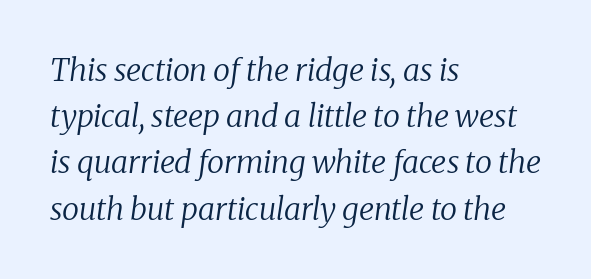
{"serif": "yes", "italic": "yes", "lean": "right", "slant_degrees": 8, "bold": "no", "weight": "regular", "width": "normal", "stroke_contrast": "low", "x_height": "medium", "monospaced": "no", "underline": "no", "align": "left", "line_spacing": "normal", "line_spacing_ratio": 1.49, "letter_spacing": "normal", "letter_spacing_em": 0.0, "glyph_px": 31}
